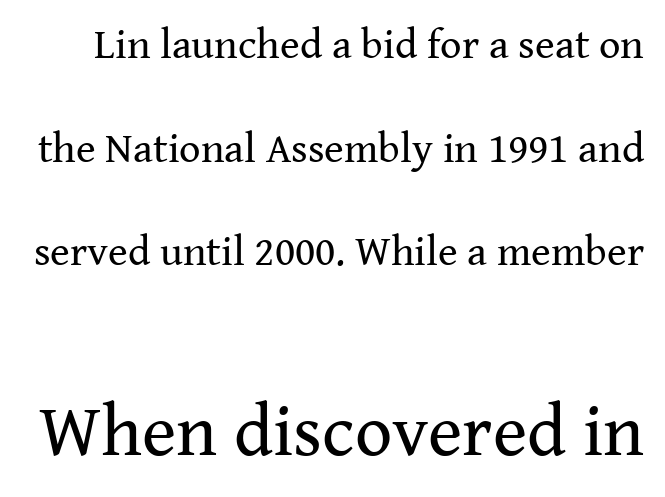
Q: Is the text bold? A: No.
Q: Is the text italic (slanted)? A: No, it is upright.
Q: Is the typeface a serif or a sans-serif typeface? A: Serif.
Q: Is the text underlined? A: No.
Q: Is the spacing between letters normal or unusually wide? A: Normal.
Q: Is the spacing between lines tight, normal or loose? A: Loose.
Q: Which block of text is set in a larger size, the first (top) or the second (bottom)? A: The second (bottom) one.
Q: Width (condensed, normal, or wide)? A: Normal.
Q: Stroke contrast? A: Medium.
Q: x-height? A: Medium.
Q: Monospaced? A: No.
